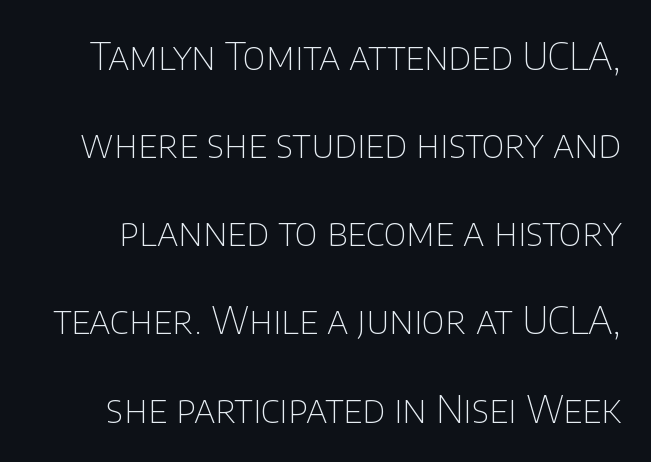
Each stroke keeps to a modest, everyday thickness or less. Designer's note — italics off, roman on. Nothing unusual about the tracking: characters are spaced as the font intends. The characters display no serif detailing; their extremities are plain. Horizontal bands of white between lines are thick stripes.
